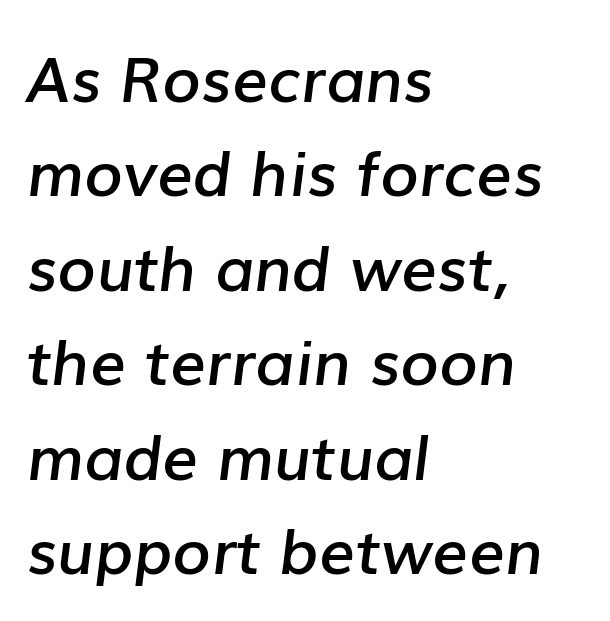
{"italic": "yes", "lean": "right", "slant_degrees": 7, "bold": "semi", "weight": "semibold", "width": "normal", "stroke_contrast": "low", "x_height": "medium", "monospaced": "no", "underline": "no", "align": "left", "line_spacing": "normal", "line_spacing_ratio": 1.5, "letter_spacing": "normal", "letter_spacing_em": 0.0, "glyph_px": 63}
